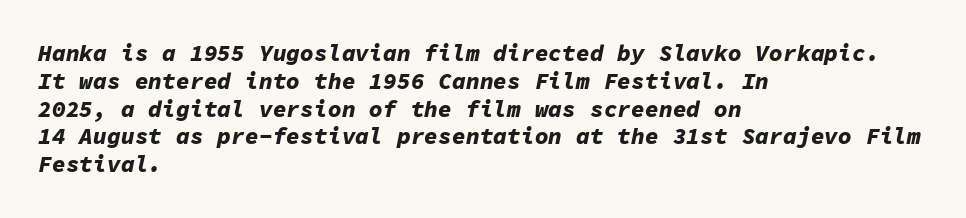
Q: Is the text bold? A: Yes.
Q: Is the text italic (slanted)? A: Yes, it leans right by about 11 degrees.
Q: Is the text underlined? A: No.
Q: How is the paragraph aligned? A: Left-aligned.
Q: Is the spacing between letters normal or unusually wide? A: Normal.
